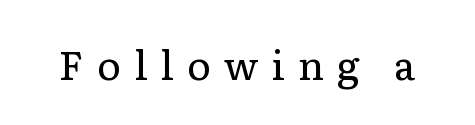
Q: Is the text bold? A: No.
Q: Is the text italic (slanted)? A: No, it is upright.
Q: Is the typeface a serif or a sans-serif typeface? A: Serif.
Q: Is the text underlined? A: No.
Q: Is the spacing between letters normal or unusually wide? A: Unusually wide.
Q: Width (condensed, normal, or wide)? A: Normal.
Q: Stroke contrast? A: Low.
Q: x-height? A: Medium.
Q: Monospaced? A: No.
